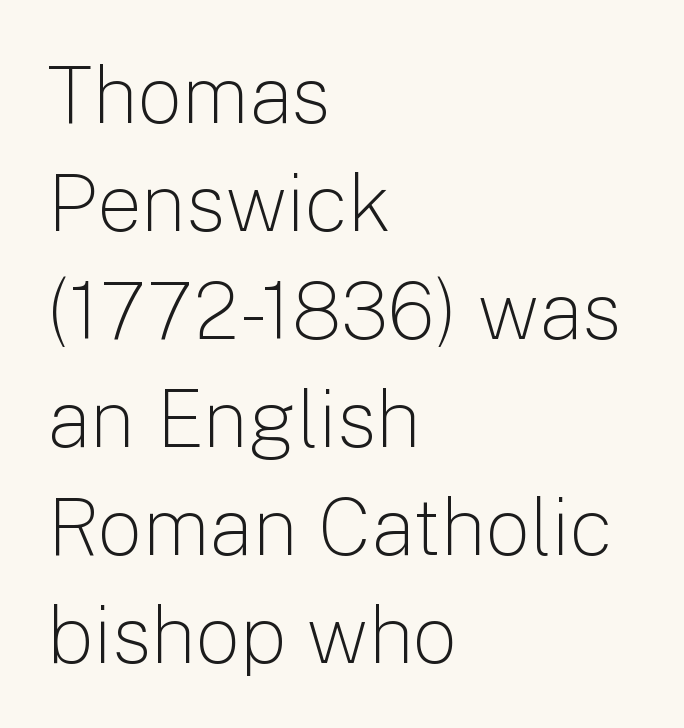
Letters rest on an invisible, unmarked baseline. The passage shown is typed in a proportional face where columns would drift. Is the block centered? No — it sits flush against the left margin. Honestly, the row spacing looks completely unremarkable. Stroke mass is kept to a normal reading level or below. The face used here is a sans, in the tradition of grotesques and geometrics.
